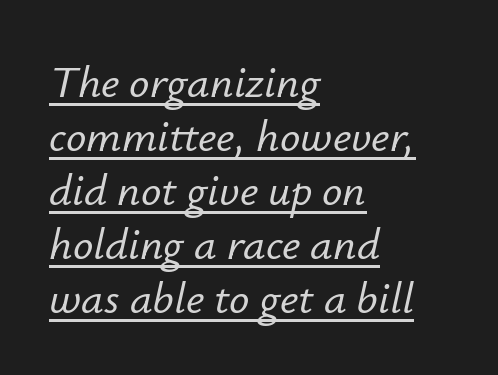
{"italic": "yes", "lean": "right", "slant_degrees": 12, "width": "normal", "stroke_contrast": "low", "x_height": "small", "monospaced": "no", "underline": "yes", "align": "left", "line_spacing_ratio": 1.2, "letter_spacing": "normal", "letter_spacing_em": 0.0, "glyph_px": 45}
